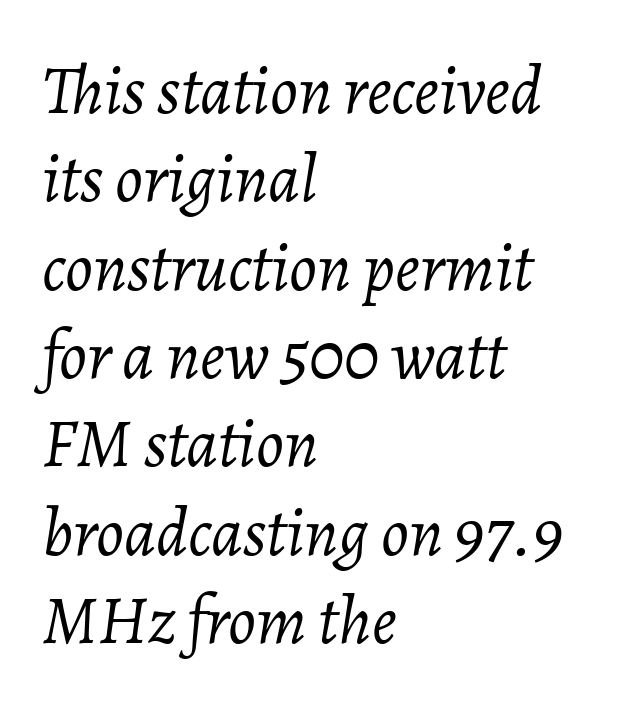
Short note: letters normally spaced. Notice how descenders clear the ascenders below comfortably — that's standard leading. Only glyphs here, with clear space below each row. Caption: multi-line text, flush left, ragged right. A light-to-regular cut is what we see here.
